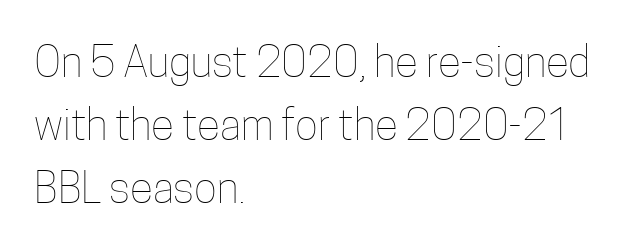
Q: Is the text bold? A: No.
Q: Is the text italic (slanted)? A: No, it is upright.
Q: Is the text underlined? A: No.
Q: How is the paragraph aligned? A: Left-aligned.
Q: Is the spacing between letters normal or unusually wide? A: Normal.
Q: Is the spacing between lines tight, normal or loose? A: Normal.
Q: Width (condensed, normal, or wide)? A: Condensed.
Q: Stroke contrast? A: Low.
Q: x-height? A: Medium.
Q: Monospaced? A: No.
